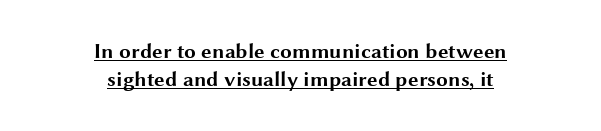
{"italic": "no", "bold": "yes", "underline": "yes", "align": "center", "line_spacing": "normal", "line_spacing_ratio": 1.31, "letter_spacing": "normal", "letter_spacing_em": 0.0, "glyph_px": 21}
